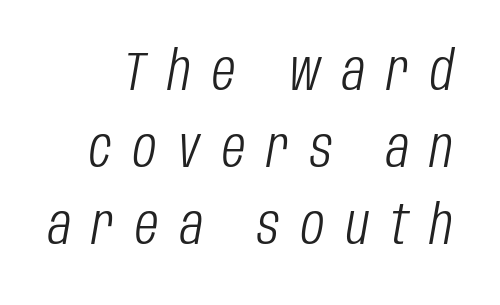
The image shows 54 px light, condensed type, italic (leaning right); set normal line spacing (1.43x), unusually wide letter spacing (+0.4 em), not underlined; low stroke contrast and a large x-height.
